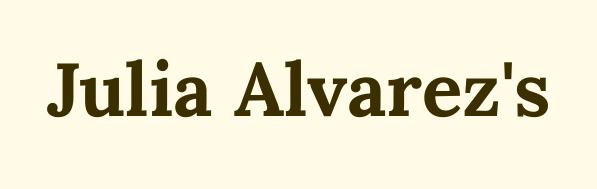
The image shows 75 px bold type, upright; set normal letter spacing, not underlined; medium stroke contrast and a medium x-height.
